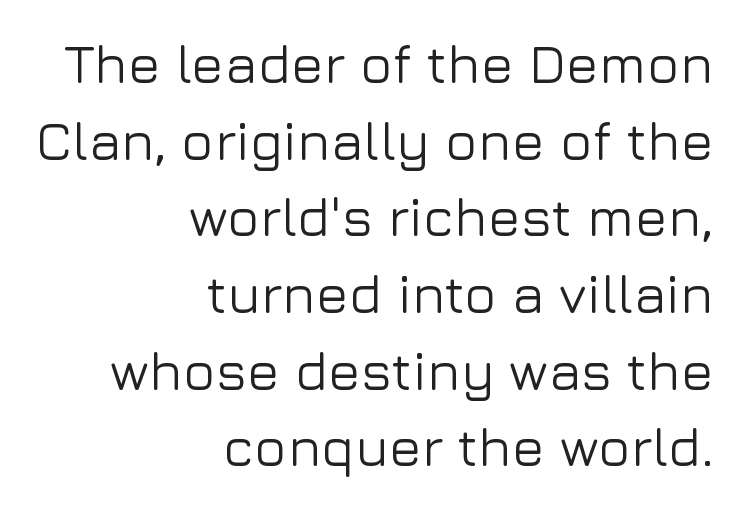
The image shows 54 px sans-serif type, upright; set right-aligned, normal line spacing (1.42x), normal letter spacing, not underlined; low stroke contrast and a medium x-height.
